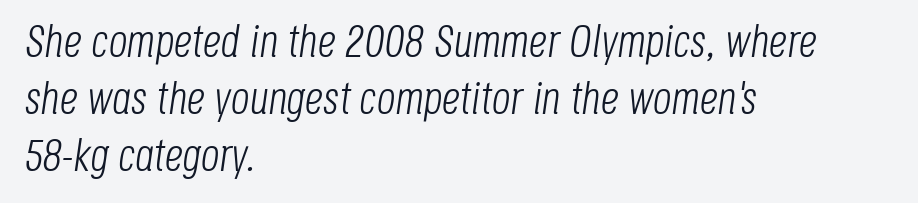
Ink coverage per letter is moderate at most. Beneath every word, the page is bare. This sample uses plain, unmodified letter spacing. Visually the block forms a straight wall on the left and a jagged coastline on the right. Observe the lean: these are italic letterforms. Is this a fixed-width face? No — the glyphs have proportional, varying widths.
